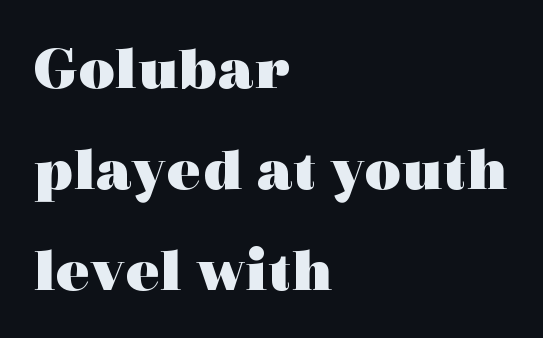
The gaps between neighbouring characters are ordinary and unremarkable. These lines were composed using upright roman letters. Each glyph is drawn with heavy, bold strokes. Honestly, the row spacing looks completely unremarkable.
